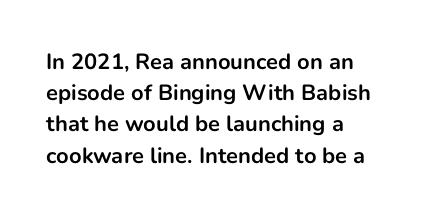
Q: Is the text bold? A: Yes.
Q: Is the text italic (slanted)? A: No, it is upright.
Q: Is the text underlined? A: No.
Q: How is the paragraph aligned? A: Left-aligned.
Q: Is the spacing between letters normal or unusually wide? A: Normal.
Q: Is the spacing between lines tight, normal or loose? A: Normal.
